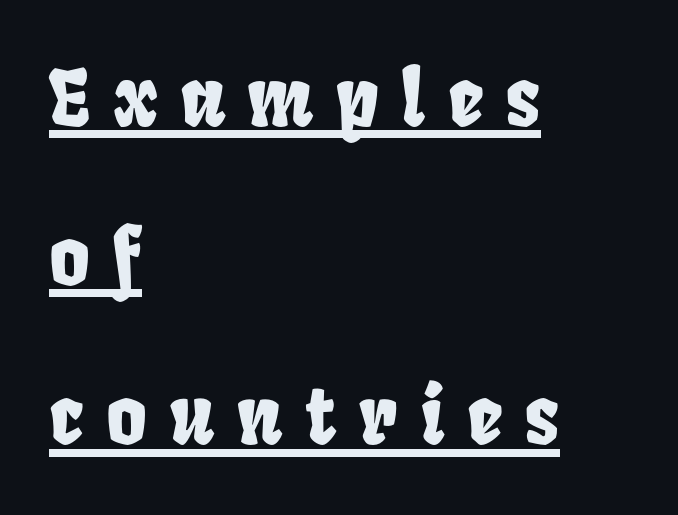
Q: Is the text underlined? A: Yes.
Q: How is the paragraph aligned? A: Left-aligned.
Q: Is the spacing between letters normal or unusually wide? A: Unusually wide.
Q: Is the spacing between lines tight, normal or loose? A: Loose.
Q: Width (condensed, normal, or wide)? A: Condensed.
Q: Stroke contrast? A: Low.
Q: x-height? A: Large.
Q: Monospaced? A: No.
